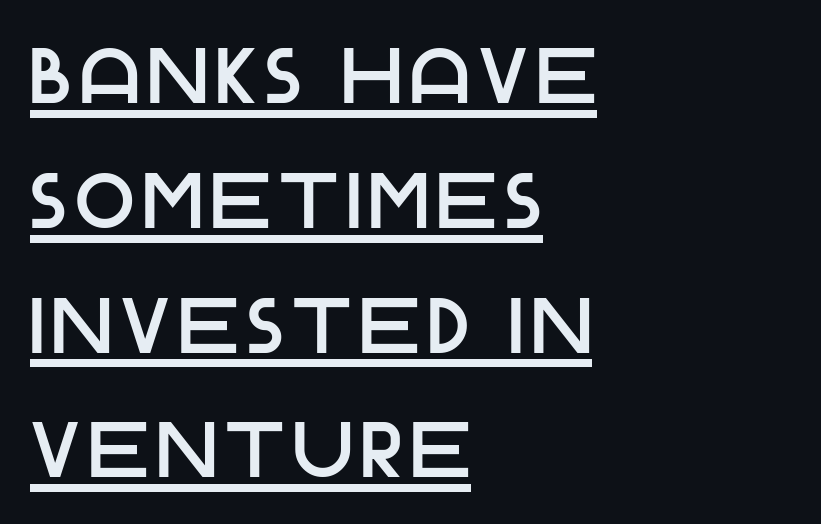
The image shows 78 px sans-serif type, upright; set left-aligned, normal line spacing (1.6x), underlined; low stroke contrast and a large x-height.
